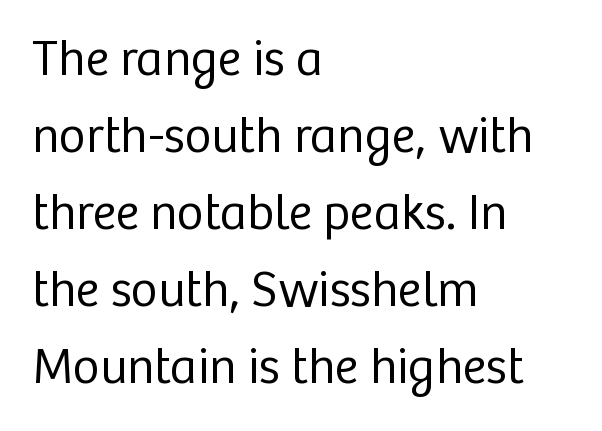
{"serif": "no", "italic": "no", "bold": "no", "weight": "regular", "width": "normal", "stroke_contrast": "low", "x_height": "medium", "monospaced": "no", "underline": "no", "align": "left", "line_spacing": "normal", "line_spacing_ratio": 1.51, "letter_spacing": "normal", "letter_spacing_em": 0.0, "glyph_px": 51}
